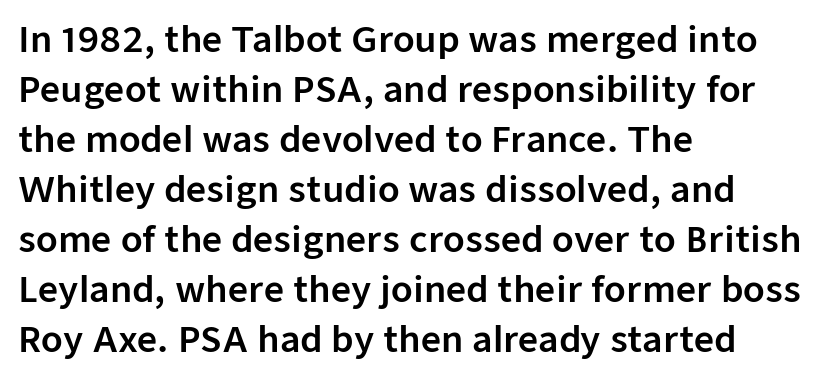
Q: Is the text italic (slanted)? A: No, it is upright.
Q: Is the typeface a serif or a sans-serif typeface? A: Sans-serif.
Q: Is the text underlined? A: No.
Q: How is the paragraph aligned? A: Left-aligned.
Q: Is the spacing between letters normal or unusually wide? A: Normal.
Q: Is the spacing between lines tight, normal or loose? A: Normal.
Q: Width (condensed, normal, or wide)? A: Normal.
Q: Stroke contrast? A: Low.
Q: x-height? A: Medium.
Q: Monospaced? A: No.
